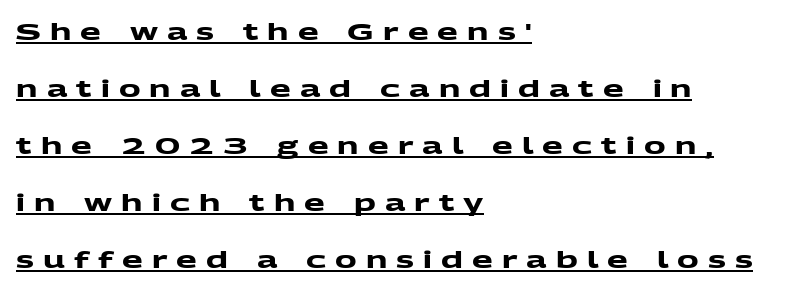
The image shows 24 px bold type; set left-aligned, loose line spacing (2.38x), unusually wide letter spacing (+0.38 em), underlined.
